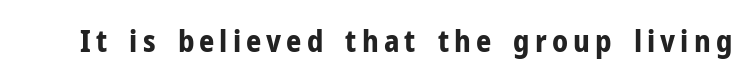
{"serif": "no", "italic": "no", "bold": "yes", "weight": "bold", "width": "normal", "stroke_contrast": "low", "x_height": "medium", "monospaced": "no", "underline": "no", "glyph_px": 30}
